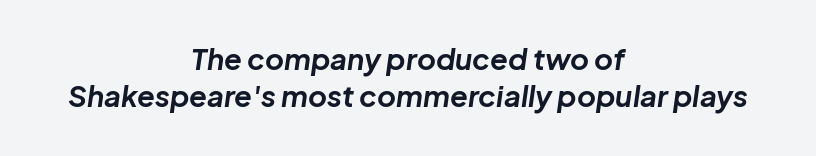
The image shows 29 px bold type, italic (leaning right); set centered, normal line spacing (1.29x), normal letter spacing, not underlined; low stroke contrast and a medium x-height.
